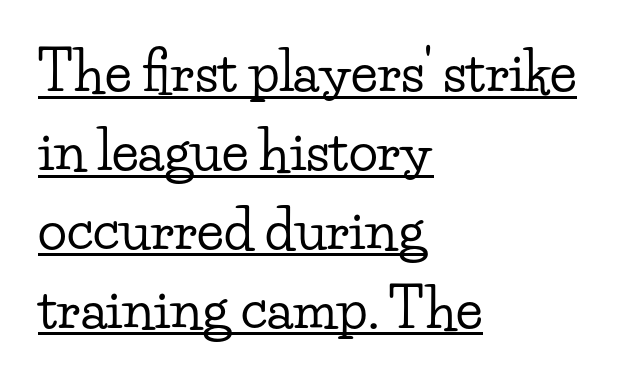
Short and long lines alike share a common starting point at left. These lines keep a tight, regular rhythm from letter to letter. One glance says typical: line gaps are just what's usual. Notice how the stems are strictly vertical — no italics here. The designer went with a serif here, giving each stem small feet.
